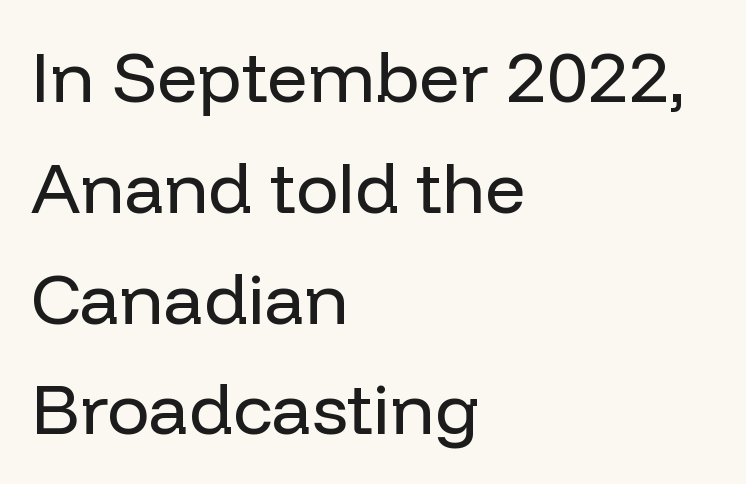
The image shows 71 px regular-weight sans-serif type, upright; set left-aligned, normal line spacing (1.56x), normal letter spacing, not underlined; low stroke contrast and a medium x-height.
